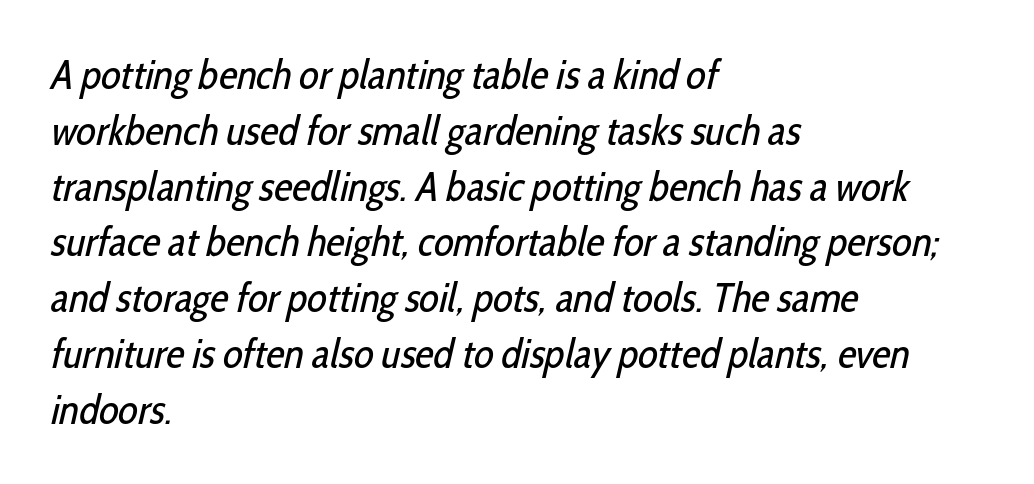
The image shows 41 px regular-weight, condensed sans-serif type; set left-aligned, normal line spacing (1.36x), normal letter spacing, not underlined; low stroke contrast and a medium x-height.
